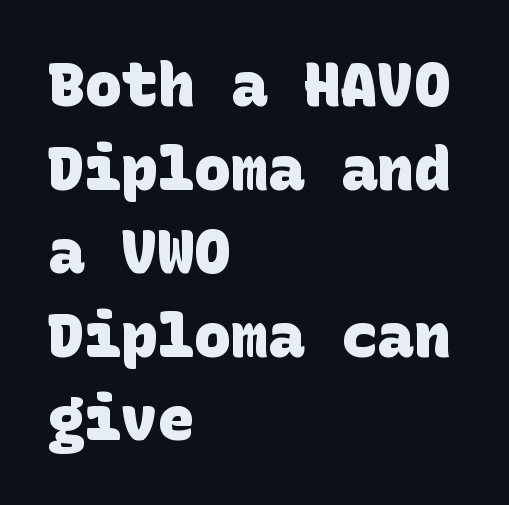
{"serif": "no", "bold": "yes", "weight": "heavy", "width": "normal", "stroke_contrast": "low", "x_height": "large", "underline": "no", "align": "left", "line_spacing": "normal", "line_spacing_ratio": 1.37, "letter_spacing": "normal", "letter_spacing_em": 0.0, "glyph_px": 61}
